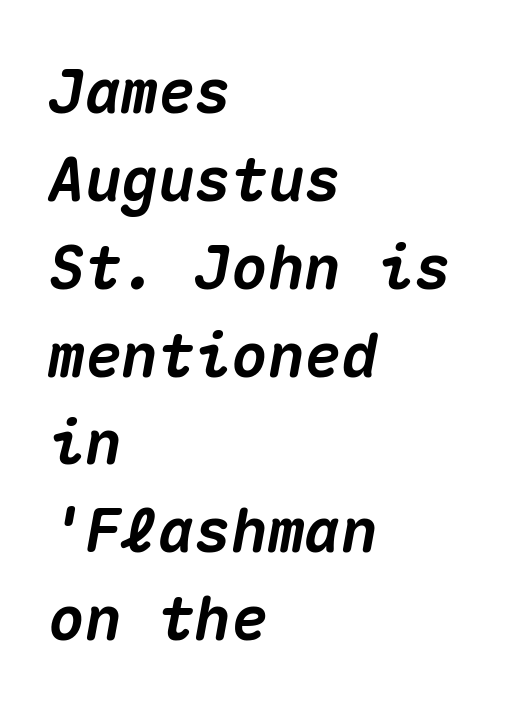
Q: Is the text bold? A: Yes.
Q: Is the text italic (slanted)? A: Yes, it leans right by about 10 degrees.
Q: Is the text underlined? A: No.
Q: How is the paragraph aligned? A: Left-aligned.
Q: Is the spacing between letters normal or unusually wide? A: Normal.
Q: Is the spacing between lines tight, normal or loose? A: Normal.
Q: Width (condensed, normal, or wide)? A: Normal.
Q: Stroke contrast? A: Medium.
Q: x-height? A: Medium.
Q: Monospaced? A: Yes.
